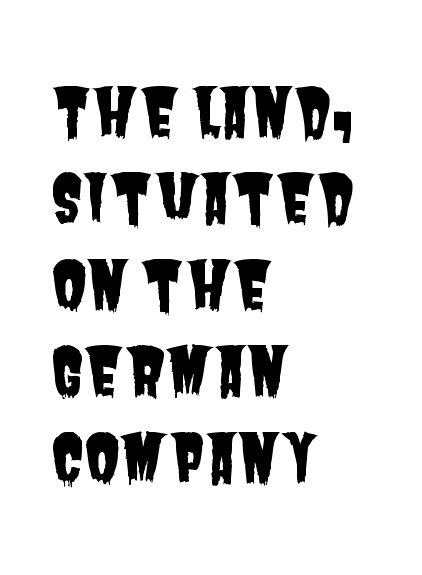
Bare-footed words on every line. Baseline-to-baseline distance is the conventional proportion of letter height. Looks like regular typesetting: each glyph gets only the width it needs. Look at the tracking — it's just the regular setting, nothing added.
